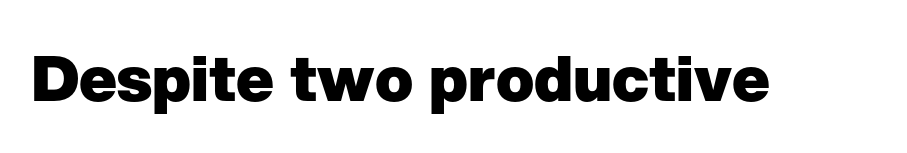
The image shows 63 px heavy sans-serif type, upright; set normal letter spacing, not underlined; low stroke contrast and a medium x-height.
